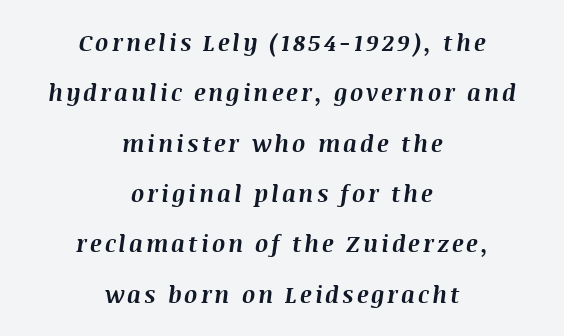
A typesetter would call this leading open, well beyond the default. The text block is weighted toward neither margin, spreading evenly from the middle. Quick note: italic. How heavy is the stroke? Heavy — this is a bold. The words here are not underlined.
